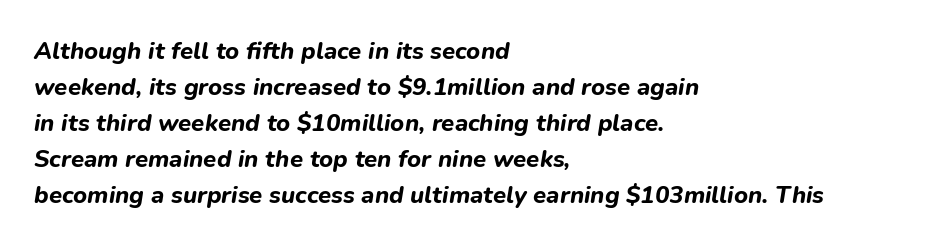
The image shows 24 px bold type, italic (leaning right); set left-aligned, normal line spacing (1.5x), normal letter spacing, not underlined.
